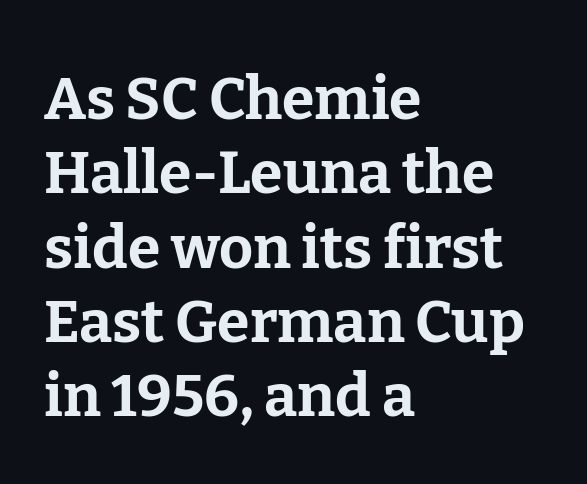
{"serif": "yes", "italic": "no", "bold": "yes", "weight": "bold", "width": "normal", "stroke_contrast": "low", "x_height": "medium", "monospaced": "no", "underline": "no", "align": "left", "line_spacing": "normal", "line_spacing_ratio": 1.26, "letter_spacing": "normal", "letter_spacing_em": 0.0, "glyph_px": 59}
